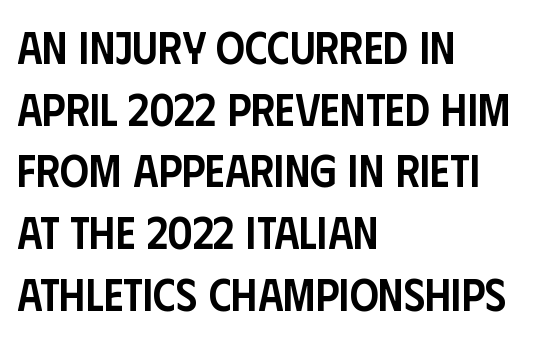
Q: Is the text bold? A: Semi-bold.
Q: Is the text italic (slanted)? A: No, it is upright.
Q: Is the typeface a serif or a sans-serif typeface? A: Sans-serif.
Q: Is the text underlined? A: No.
Q: How is the paragraph aligned? A: Left-aligned.
Q: Is the spacing between letters normal or unusually wide? A: Normal.
Q: Is the spacing between lines tight, normal or loose? A: Normal.
Q: Width (condensed, normal, or wide)? A: Condensed.
Q: Stroke contrast? A: Low.
Q: x-height? A: Large.
Q: Monospaced? A: No.
